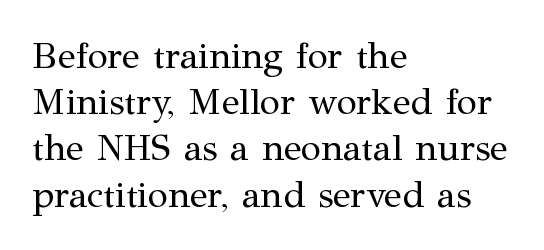
{"serif": "yes", "italic": "no", "bold": "no", "weight": "regular", "width": "normal", "stroke_contrast": "medium", "x_height": "medium", "monospaced": "no", "underline": "no", "align": "left", "line_spacing": "normal", "line_spacing_ratio": 1.25, "letter_spacing": "normal", "letter_spacing_em": 0.0, "glyph_px": 37}
